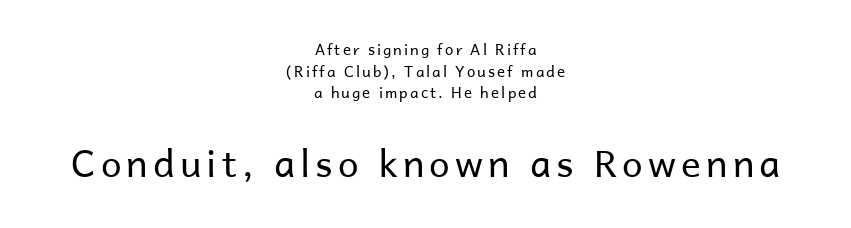
Q: Is the text bold? A: No.
Q: Is the text italic (slanted)? A: No, it is upright.
Q: Is the typeface a serif or a sans-serif typeface? A: Sans-serif.
Q: Is the text underlined? A: No.
Q: How is the paragraph aligned? A: Centered.
Q: Is the spacing between lines tight, normal or loose? A: Normal.
Q: Which block of text is set in a larger size, the first (top) or the second (bottom)? A: The second (bottom) one.
Q: Width (condensed, normal, or wide)? A: Normal.
Q: Stroke contrast? A: Low.
Q: x-height? A: Medium.
Q: Monospaced? A: No.
